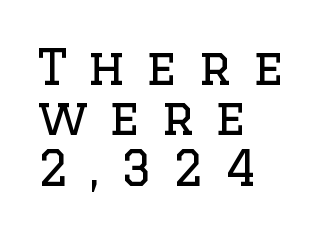
{"serif": "yes", "italic": "no", "bold": "no", "weight": "regular", "width": "normal", "stroke_contrast": "low", "x_height": "large", "monospaced": "no", "underline": "no", "align": "left", "line_spacing": "tight", "line_spacing_ratio": 1.03, "letter_spacing": "wide", "letter_spacing_em": 0.42, "glyph_px": 49}
